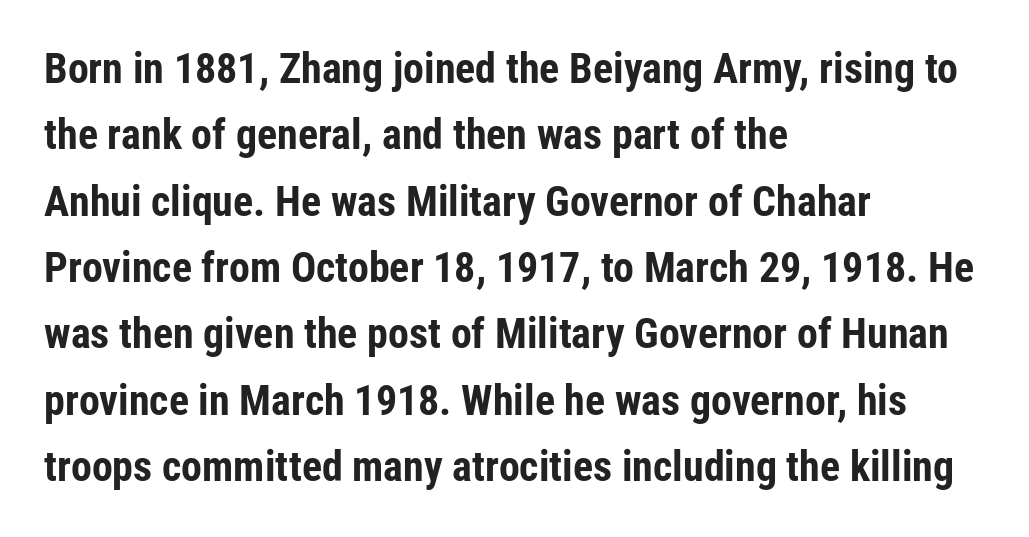
{"serif": "no", "italic": "no", "bold": "yes", "weight": "bold", "width": "condensed", "stroke_contrast": "low", "x_height": "medium", "monospaced": "no", "underline": "no", "align": "left", "line_spacing": "normal", "line_spacing_ratio": 1.58, "letter_spacing": "normal", "letter_spacing_em": 0.0, "glyph_px": 42}
